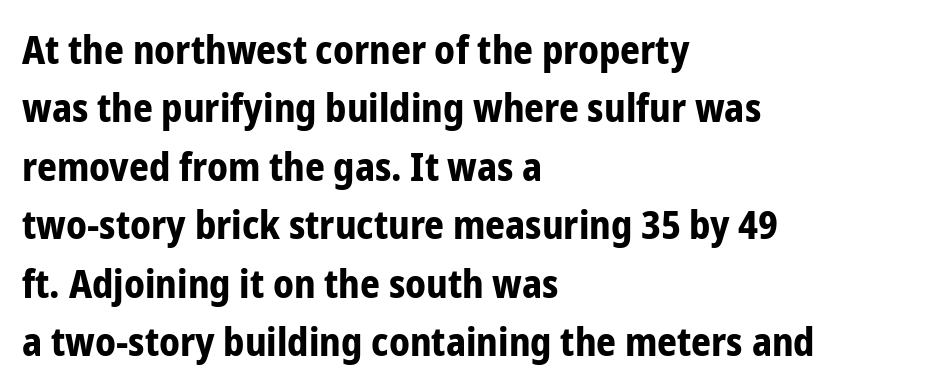
The image shows 39 px bold, condensed sans-serif type, upright; set left-aligned, normal line spacing (1.5x), normal letter spacing, not underlined; low stroke contrast and a medium x-height.
